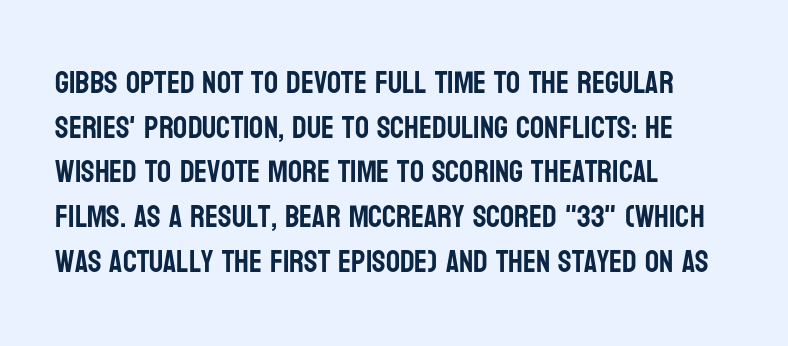
{"serif": "no", "italic": "no", "width": "condensed", "stroke_contrast": "low", "x_height": "large", "monospaced": "no", "underline": "no", "align": "left", "line_spacing": "normal", "line_spacing_ratio": 1.44, "letter_spacing": "normal", "letter_spacing_em": 0.0, "glyph_px": 31}
